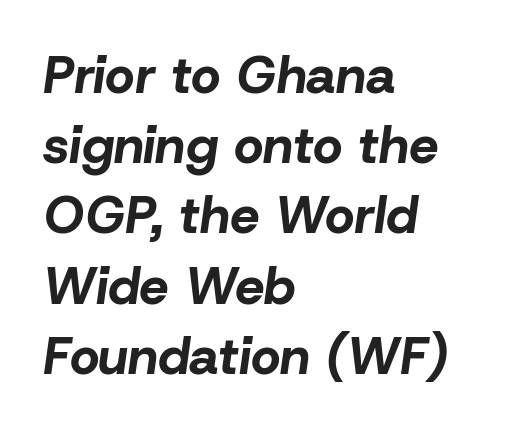
{"italic": "yes", "lean": "right", "slant_degrees": 8, "bold": "yes", "weight": "bold", "width": "normal", "stroke_contrast": "low", "x_height": "medium", "monospaced": "no", "underline": "no", "align": "left", "line_spacing": "normal", "line_spacing_ratio": 1.35, "letter_spacing": "normal", "letter_spacing_em": 0.0, "glyph_px": 52}
